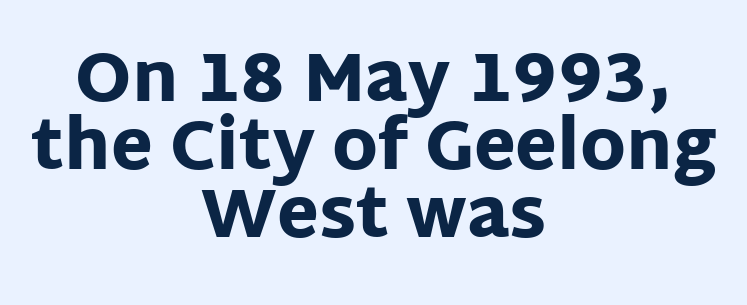
Q: Is the text bold? A: Yes.
Q: Is the text italic (slanted)? A: No, it is upright.
Q: Is the typeface a serif or a sans-serif typeface? A: Sans-serif.
Q: Is the text underlined? A: No.
Q: How is the paragraph aligned? A: Centered.
Q: Is the spacing between letters normal or unusually wide? A: Normal.
Q: Is the spacing between lines tight, normal or loose? A: Tight.
Q: Width (condensed, normal, or wide)? A: Normal.
Q: Stroke contrast? A: Low.
Q: x-height? A: Large.
Q: Monospaced? A: No.
